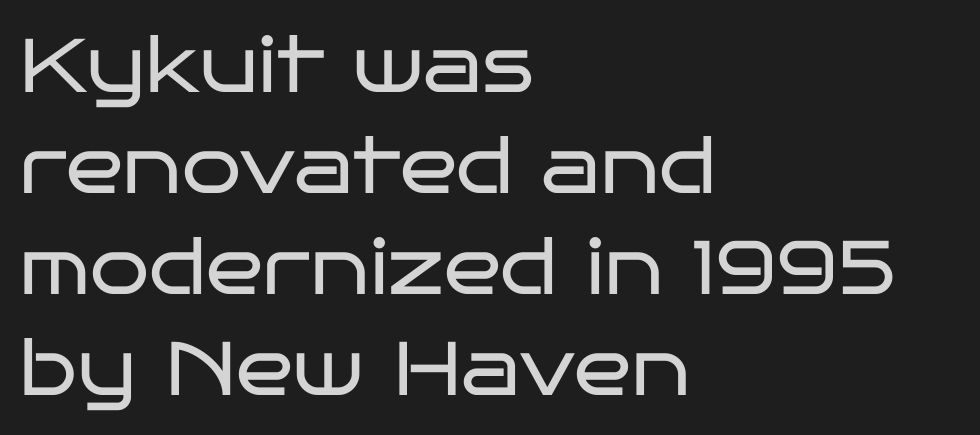
{"serif": "no", "italic": "no", "bold": "no", "weight": "regular", "width": "wide", "stroke_contrast": "low", "x_height": "large", "monospaced": "no", "underline": "no", "align": "left", "line_spacing": "normal", "line_spacing_ratio": 1.33, "letter_spacing": "normal", "letter_spacing_em": 0.0, "glyph_px": 76}
